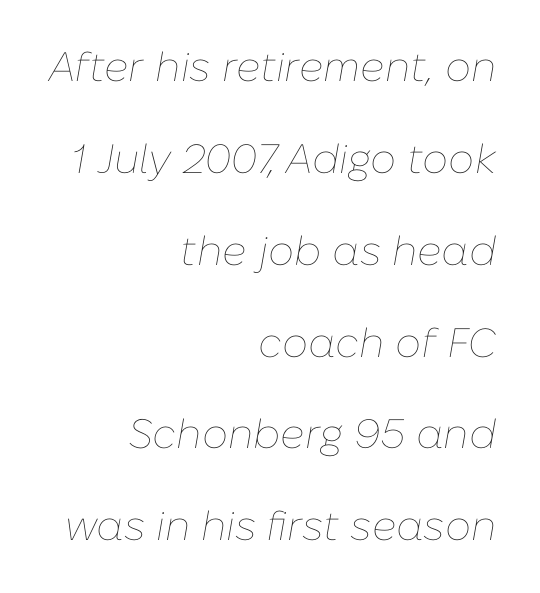
The image shows 41 px thin type, italic (leaning right); set right-aligned, loose line spacing (2.24x), normal letter spacing, not underlined; low stroke contrast and a medium x-height.
